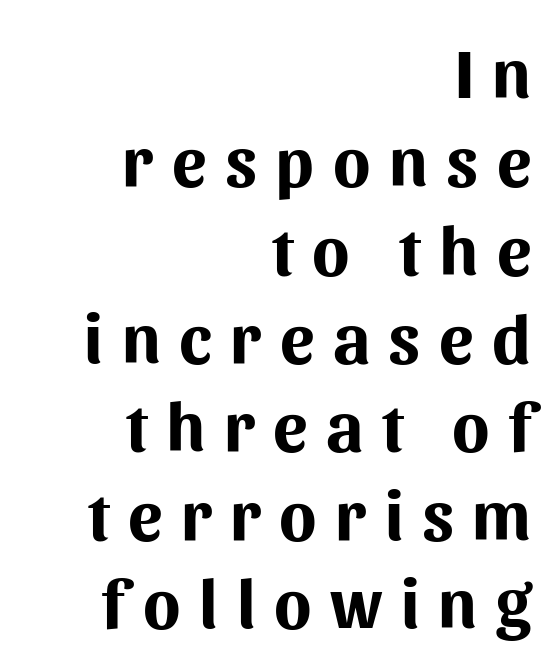
The image shows 69 px bold sans-serif type, upright; set right-aligned, normal line spacing (1.28x), unusually wide letter spacing (+0.27 em), not underlined; medium stroke contrast and a medium x-height.
